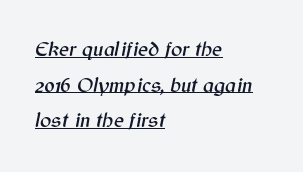
The image shows 21 px text type, italic (leaning right); set left-aligned, normal line spacing (1.7x), normal letter spacing, underlined.
